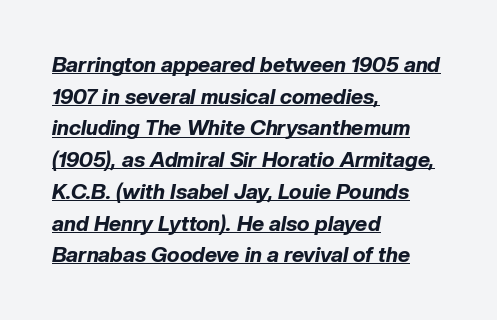
This is oblique type, the kind used for emphasis or titles. Compared with a centered layout, this one pins lines to the left instead. Honestly, the letter spacing is just normal — you wouldn't notice it. These lines sit exactly where default settings would place them. Typesetter's note: full bold, strokes at maximum text heaviness. Compared with undecorated copy, this sample adds a rule below the words.
